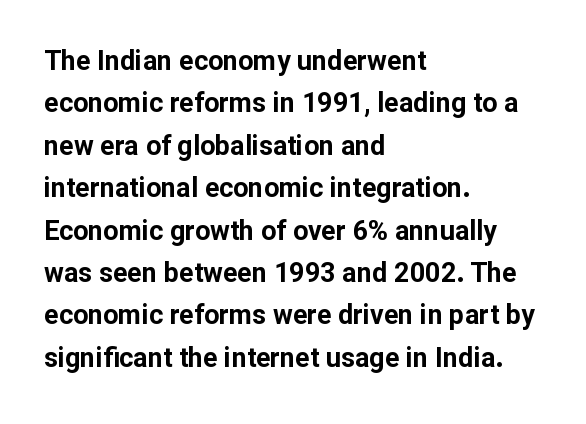
The axis of the letterforms is exactly vertical. The passage is arranged the way most books set body copy — flush left. Beneath every word, the page is bare. Summary of weight: heavy, a full bold. In terms of leading, this rendering sits right in the middle.
